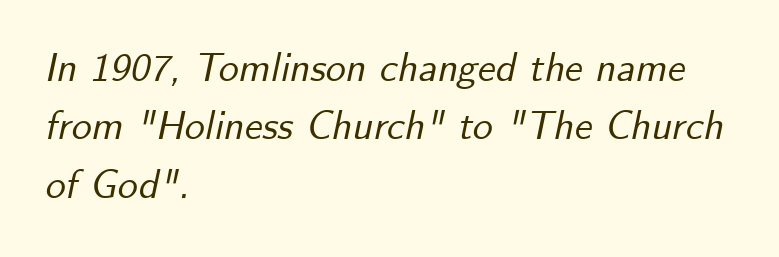
Q: Is the text italic (slanted)? A: Yes, it leans right by about 12 degrees.
Q: Is the text underlined? A: No.
Q: How is the paragraph aligned? A: Left-aligned.
Q: Is the spacing between letters normal or unusually wide? A: Normal.
Q: Is the spacing between lines tight, normal or loose? A: Normal.
Q: Width (condensed, normal, or wide)? A: Normal.
Q: Stroke contrast? A: Low.
Q: x-height? A: Small.
Q: Monospaced? A: No.
